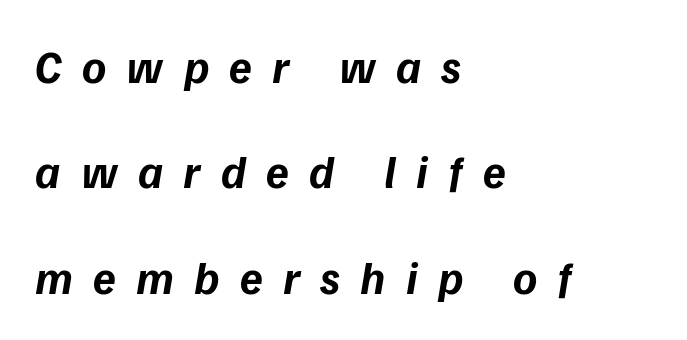
Q: Is the text bold? A: Yes.
Q: Is the typeface a serif or a sans-serif typeface? A: Sans-serif.
Q: Is the text underlined? A: No.
Q: How is the paragraph aligned? A: Left-aligned.
Q: Is the spacing between letters normal or unusually wide? A: Unusually wide.
Q: Is the spacing between lines tight, normal or loose? A: Loose.
Q: Width (condensed, normal, or wide)? A: Normal.
Q: Stroke contrast? A: Low.
Q: x-height? A: Medium.
Q: Monospaced? A: No.
